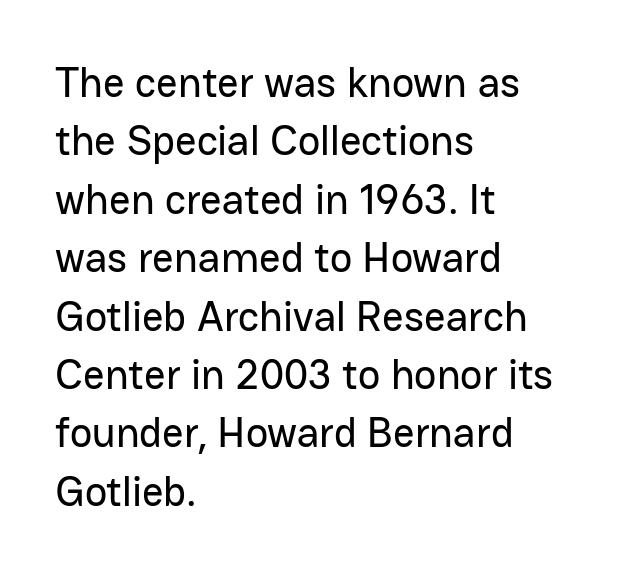
The image shows 42 px sans-serif type, upright; set left-aligned, normal line spacing (1.39x), normal letter spacing, not underlined; low stroke contrast and a medium x-height.
